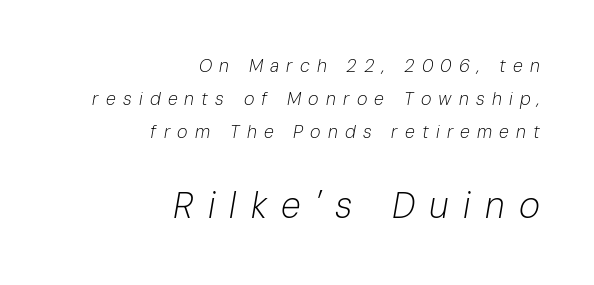
{"italic": "yes", "lean": "right", "slant_degrees": 10, "bold": "no", "weight": "light", "width": "normal", "stroke_contrast": "low", "x_height": "medium", "monospaced": "no", "underline": "no", "align": "right", "line_spacing_ratio": 1.84, "letter_spacing": "wide", "letter_spacing_em": 0.4, "larger_block": "second", "size_ratio": 2.0, "glyph_px": 36}
